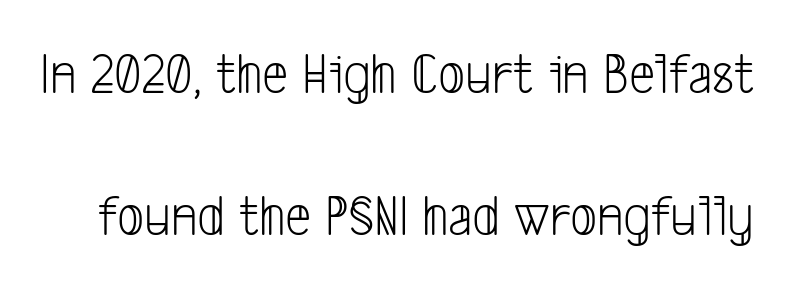
{"serif": "no", "bold": "no", "weight": "light", "width": "condensed", "stroke_contrast": "low", "x_height": "medium", "monospaced": "no", "underline": "no", "line_spacing": "loose", "line_spacing_ratio": 2.4, "letter_spacing": "normal", "letter_spacing_em": 0.0, "glyph_px": 59}
